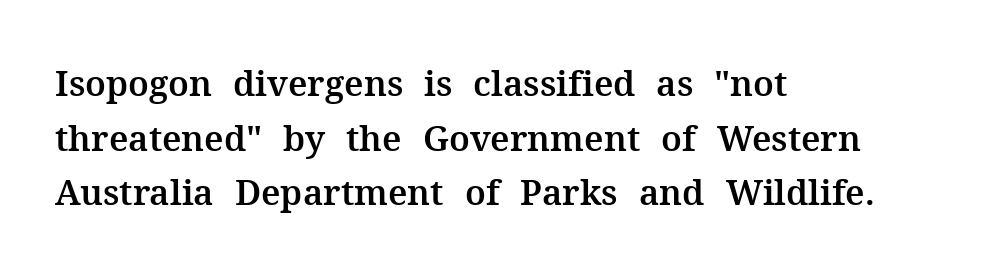
{"serif": "yes", "italic": "no", "width": "normal", "stroke_contrast": "medium", "x_height": "medium", "monospaced": "no", "underline": "no", "align": "left", "line_spacing": "normal", "line_spacing_ratio": 1.56, "letter_spacing": "normal", "letter_spacing_em": 0.0, "glyph_px": 35}
